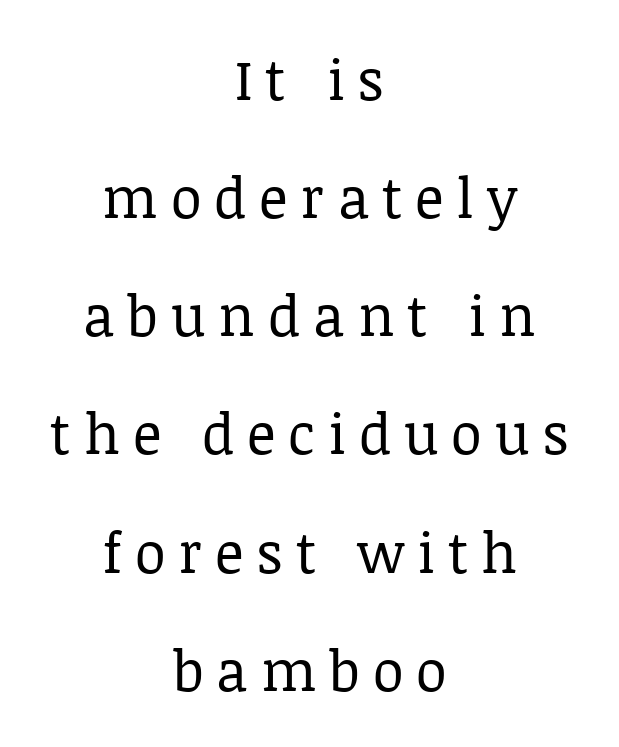
{"serif": "yes", "italic": "no", "bold": "no", "weight": "regular", "width": "normal", "stroke_contrast": "low", "x_height": "large", "monospaced": "no", "underline": "no", "align": "center", "line_spacing": "loose", "line_spacing_ratio": 2.11, "letter_spacing": "wide", "letter_spacing_em": 0.23, "glyph_px": 56}
